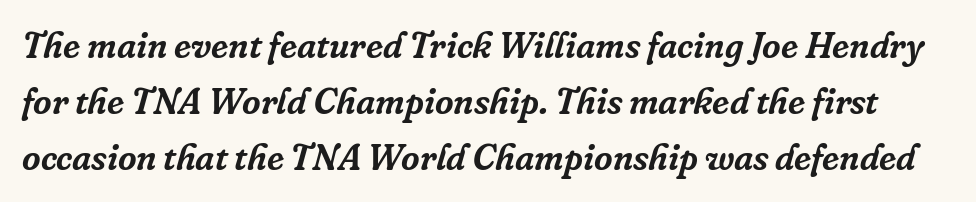
{"serif": "yes", "italic": "yes", "lean": "right", "slant_degrees": 16, "width": "normal", "stroke_contrast": "low", "x_height": "medium", "monospaced": "no", "underline": "no", "line_spacing": "normal", "line_spacing_ratio": 1.55, "letter_spacing": "normal", "letter_spacing_em": 0.0, "glyph_px": 36}
